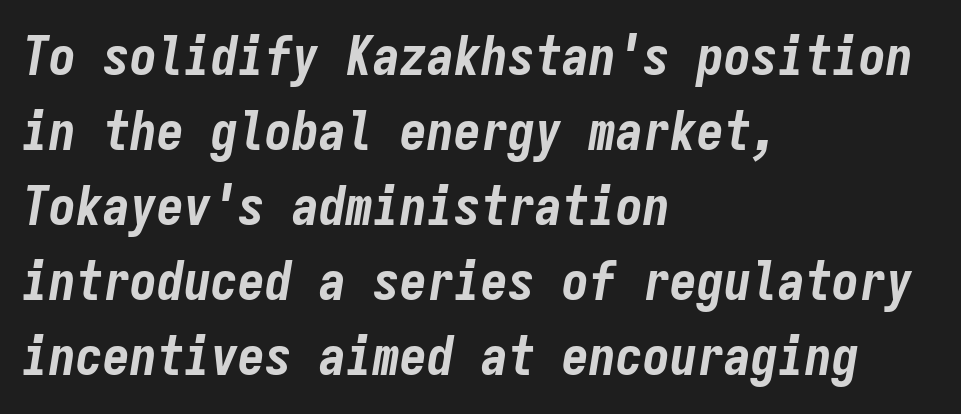
Q: Is the text bold? A: Yes.
Q: Is the text italic (slanted)? A: Yes, it leans right by about 9 degrees.
Q: Is the text underlined? A: No.
Q: How is the paragraph aligned? A: Left-aligned.
Q: Is the spacing between letters normal or unusually wide? A: Normal.
Q: Is the spacing between lines tight, normal or loose? A: Normal.
Q: Width (condensed, normal, or wide)? A: Condensed.
Q: Stroke contrast? A: Low.
Q: x-height? A: Medium.
Q: Monospaced? A: Yes.
